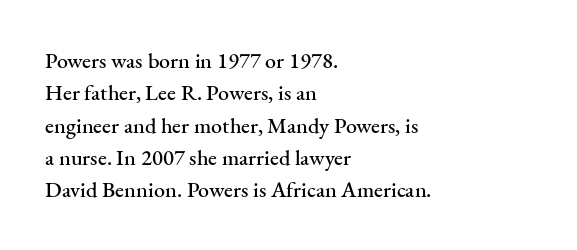
Q: Is the text italic (slanted)? A: No, it is upright.
Q: Is the text underlined? A: No.
Q: How is the paragraph aligned? A: Left-aligned.
Q: Is the spacing between letters normal or unusually wide? A: Normal.
Q: Is the spacing between lines tight, normal or loose? A: Normal.
